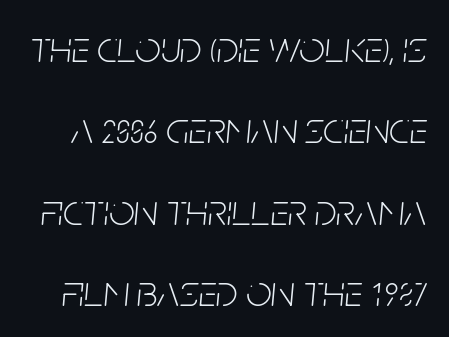
{"italic": "yes", "lean": "right", "slant_degrees": 5, "bold": "no", "weight": "light", "width": "condensed", "stroke_contrast": "low", "x_height": "large", "monospaced": "no", "underline": "no", "line_spacing_ratio": 1.81, "letter_spacing": "normal", "letter_spacing_em": 0.0, "glyph_px": 45}
